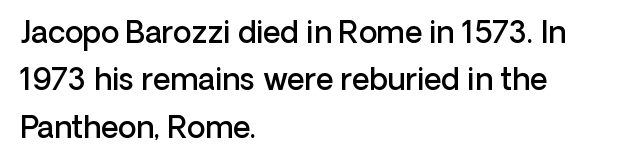
The image shows 30 px semibold sans-serif type, upright; set left-aligned, normal line spacing (1.58x), normal letter spacing, not underlined; low stroke contrast and a medium x-height.
